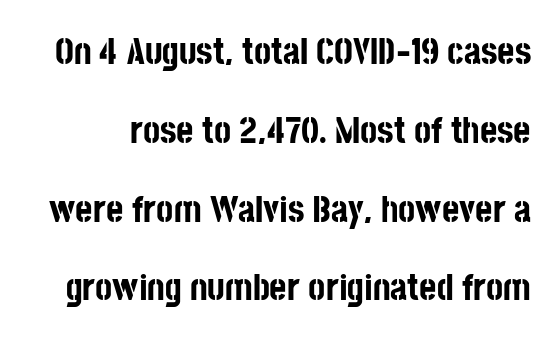
Nope, no serifs anywhere on these letters. You could not count columns in this text — the font is proportionally spaced. Words appear dense and cohesive because spacing is normal. Lines of text with bare space underneath.
